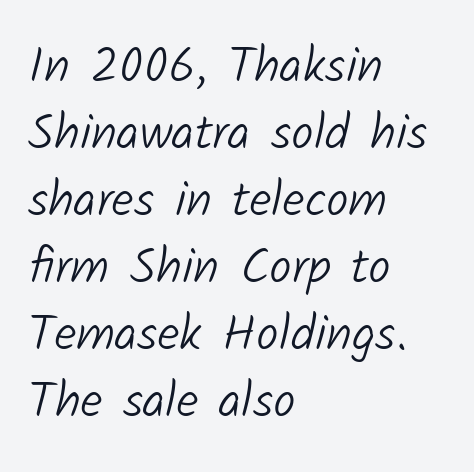
The letterforms sit at book weight or below. The passage shown is not underscored anywhere. You can tell from the bare stems that sans-serif type was used. Observe the ordinary spacing: letters are neighbours, not strangers. You could not count columns in this text — the font is proportionally spaced.
